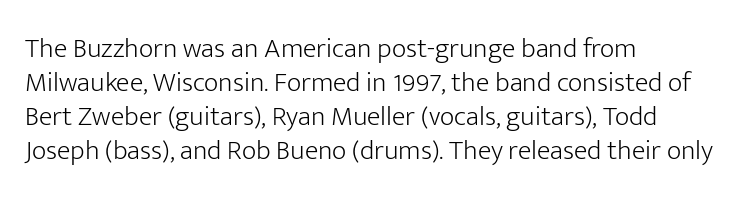
Q: Is the text bold? A: No.
Q: Is the text italic (slanted)? A: No, it is upright.
Q: Is the typeface a serif or a sans-serif typeface? A: Sans-serif.
Q: Is the text underlined? A: No.
Q: How is the paragraph aligned? A: Left-aligned.
Q: Is the spacing between letters normal or unusually wide? A: Normal.
Q: Width (condensed, normal, or wide)? A: Normal.
Q: Stroke contrast? A: Low.
Q: x-height? A: Medium.
Q: Monospaced? A: No.
